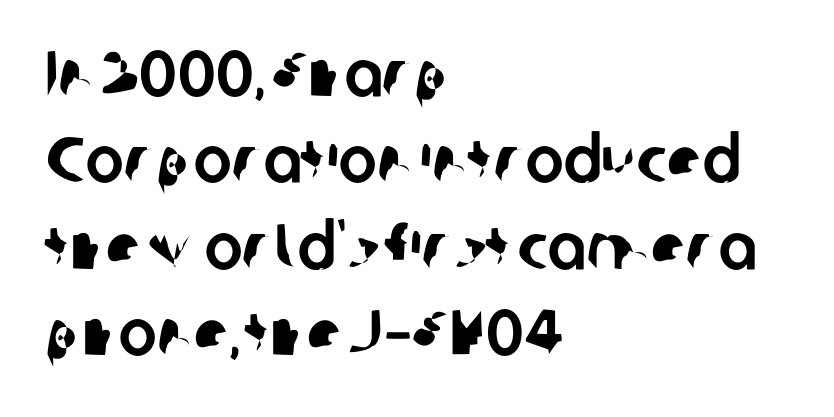
{"serif": "no", "width": "normal", "stroke_contrast": "low", "x_height": "medium", "monospaced": "no", "underline": "no", "align": "left", "line_spacing": "normal", "line_spacing_ratio": 1.35, "letter_spacing": "normal", "letter_spacing_em": 0.0, "glyph_px": 64}
